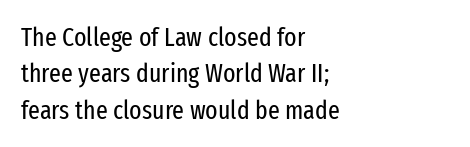
The image shows 26 px text type, upright; set left-aligned, normal line spacing (1.4x), normal letter spacing, not underlined.
